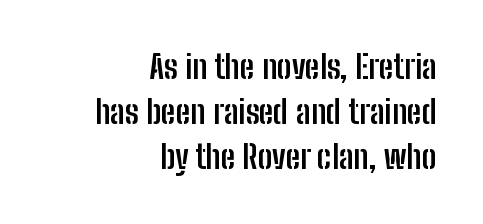
This is sans-serif lettering, the kind often seen on screens and signage. Teacher's note: observe the even right margin — that is flush-right alignment. Compared with an ordinary text face, these strokes are far heavier — a full bold. The strip under each line holds only bare page. The rendering uses a moderate line-height, typical for paragraphs. Students, note that the glyphs here touch the page at normal intervals.
